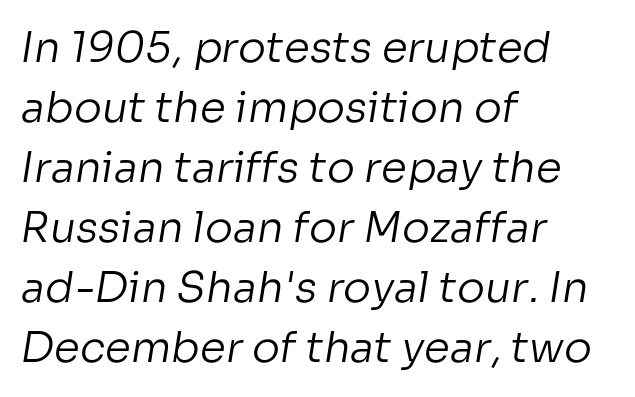
{"serif": "no", "bold": "no", "weight": "regular", "width": "normal", "stroke_contrast": "low", "x_height": "medium", "monospaced": "no", "underline": "no", "align": "left", "line_spacing": "normal", "line_spacing_ratio": 1.43, "letter_spacing": "normal", "letter_spacing_em": 0.0, "glyph_px": 42}
